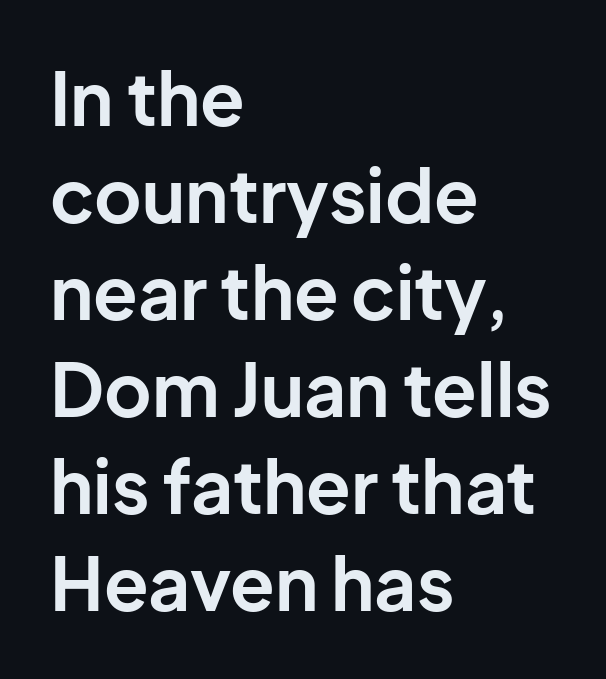
A typesetter would call this leading conventional body-copy spacing. You could not count columns in this text — the font is proportionally spaced. Does the weight exceed regular? Yes, all the way to bold. The letters sit at their default tracking, neither squeezed nor spread. The lines are quadded left. The axis of the letterforms is exactly vertical.
